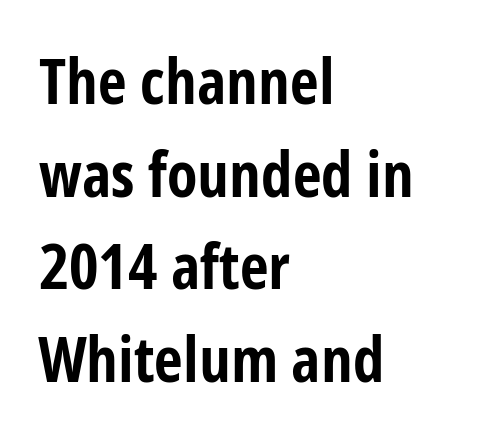
Q: Is the text bold? A: Yes.
Q: Is the text italic (slanted)? A: No, it is upright.
Q: Is the typeface a serif or a sans-serif typeface? A: Sans-serif.
Q: Is the text underlined? A: No.
Q: How is the paragraph aligned? A: Left-aligned.
Q: Is the spacing between letters normal or unusually wide? A: Normal.
Q: Is the spacing between lines tight, normal or loose? A: Normal.
Q: Width (condensed, normal, or wide)? A: Condensed.
Q: Stroke contrast? A: Low.
Q: x-height? A: Medium.
Q: Monospaced? A: No.
